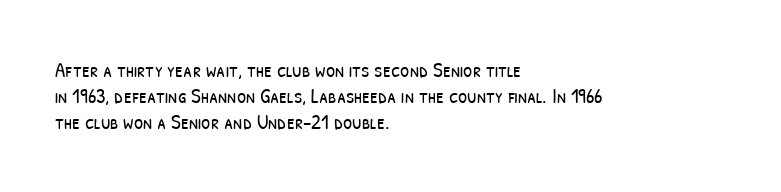
One-word summary of the alignment: left. Spacing between characters is what you'd get straight out of the box. A bare baseline throughout the passage. The weight would be labelled regular, book, light, or lighter still.
